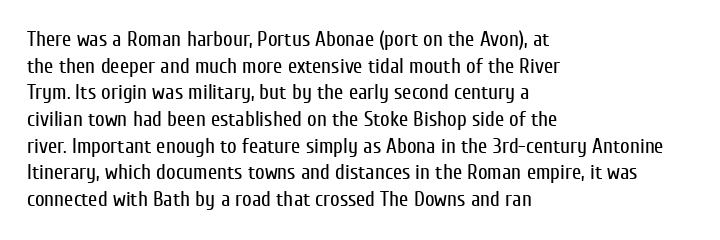
{"italic": "no", "bold": "no", "underline": "no", "align": "left", "line_spacing": "normal", "line_spacing_ratio": 1.27, "letter_spacing": "normal", "letter_spacing_em": 0.0, "glyph_px": 21}
